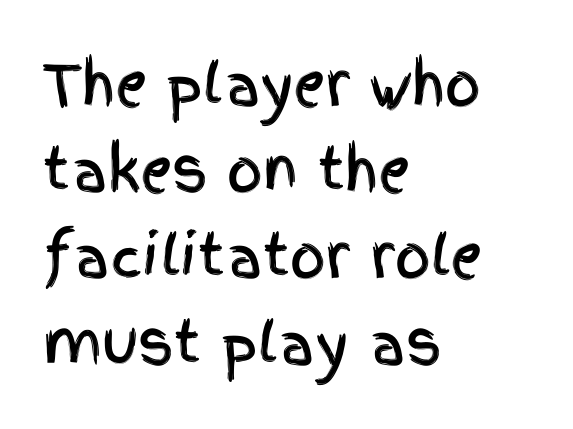
{"serif": "no", "italic": "no", "width": "condensed", "x_height": "large", "monospaced": "no", "underline": "no", "align": "left", "line_spacing": "normal", "line_spacing_ratio": 1.54, "letter_spacing": "normal", "letter_spacing_em": 0.0, "glyph_px": 56}
